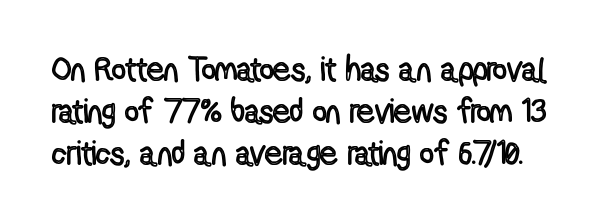
Is the letter spacing exaggerated? No — it looks like the ordinary default. You could not count columns in this text — the font is proportionally spaced. No italicization has been applied; the sample stays upright. The baseline area is clear.
